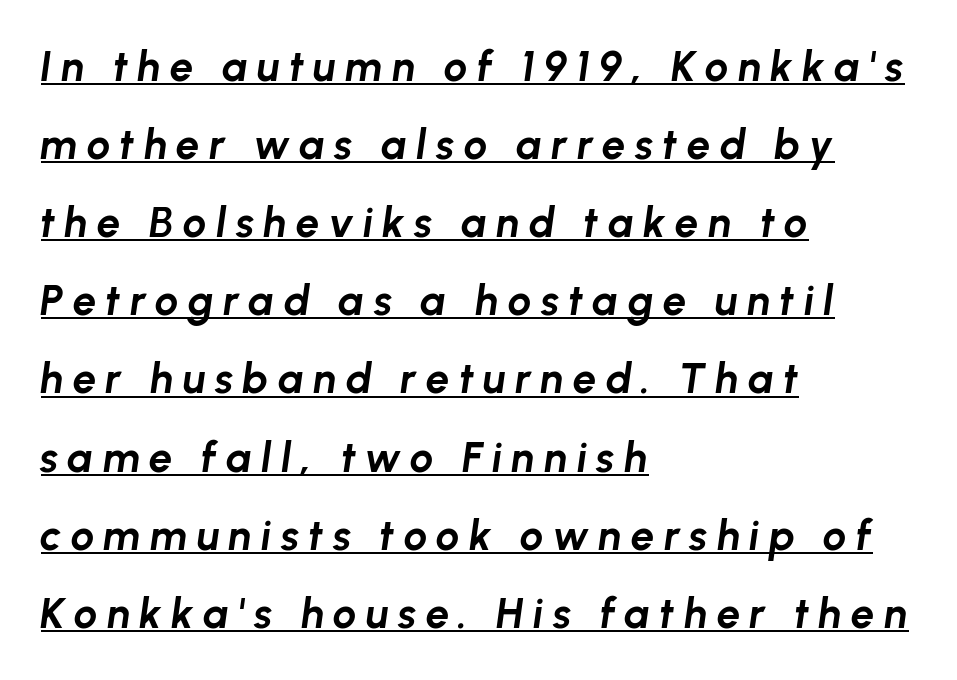
The image shows 42 px bold type, italic (leaning right); set left-aligned, line spacing 1.86x, unusually wide letter spacing (+0.22 em), underlined; low stroke contrast and a medium x-height.
